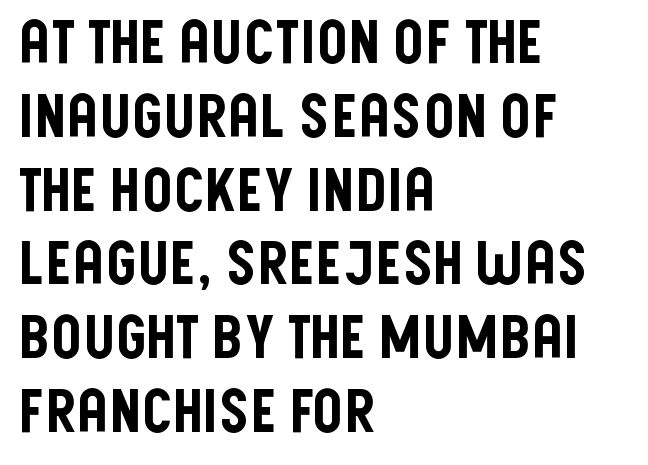
The rendering keeps characters at their native spacing. This rendering employs a face without finishing strokes, i.e., a sans-serif. A roman cut, with each character standing at attention. Quick note: underline off. Here the designer chose a conventional face with non-uniform glyph widths.
